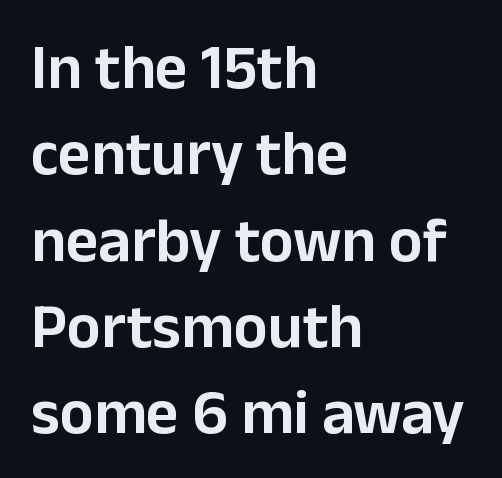
Q: Is the text italic (slanted)? A: No, it is upright.
Q: Is the typeface a serif or a sans-serif typeface? A: Sans-serif.
Q: Is the text underlined? A: No.
Q: How is the paragraph aligned? A: Left-aligned.
Q: Is the spacing between letters normal or unusually wide? A: Normal.
Q: Is the spacing between lines tight, normal or loose? A: Normal.
Q: Width (condensed, normal, or wide)? A: Normal.
Q: Stroke contrast? A: Low.
Q: x-height? A: Medium.
Q: Monospaced? A: No.
